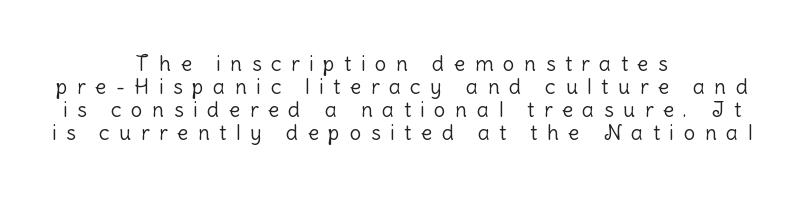
Ordinary non-slanted type is in use. Inter-character spacing is expanded well beyond the font's built-in metrics. Casual observation: everything's sitting right in the middle. Descender tails drop into unmarked territory.
